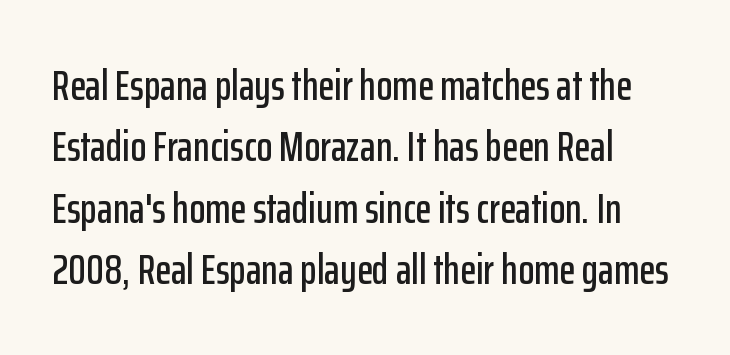
Q: Is the text italic (slanted)? A: No, it is upright.
Q: Is the typeface a serif or a sans-serif typeface? A: Sans-serif.
Q: Is the text underlined? A: No.
Q: How is the paragraph aligned? A: Left-aligned.
Q: Is the spacing between letters normal or unusually wide? A: Normal.
Q: Is the spacing between lines tight, normal or loose? A: Normal.
Q: Width (condensed, normal, or wide)? A: Condensed.
Q: Stroke contrast? A: Low.
Q: x-height? A: Medium.
Q: Monospaced? A: No.
